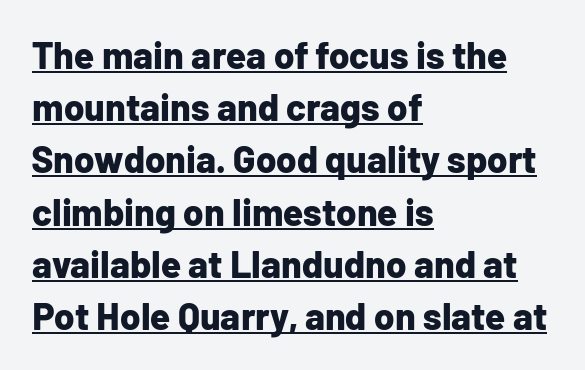
{"serif": "no", "italic": "no", "bold": "yes", "weight": "bold", "width": "normal", "stroke_contrast": "low", "x_height": "medium", "monospaced": "no", "underline": "yes", "align": "left", "line_spacing": "normal", "line_spacing_ratio": 1.41, "letter_spacing": "normal", "letter_spacing_em": 0.0, "glyph_px": 37}
